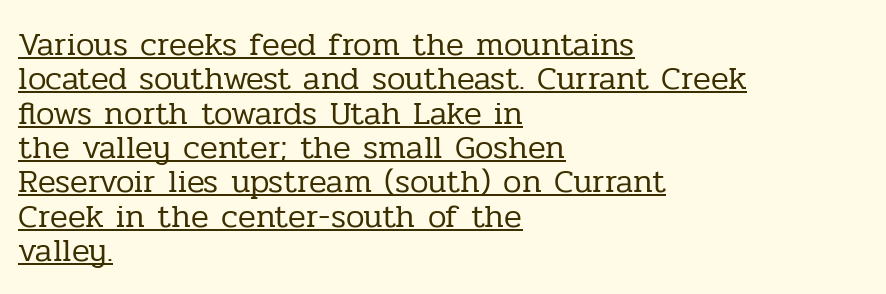
{"serif": "yes", "italic": "no", "bold": "no", "weight": "regular", "width": "normal", "stroke_contrast": "low", "x_height": "medium", "monospaced": "no", "underline": "yes", "align": "left", "line_spacing": "tight", "line_spacing_ratio": 1.04, "letter_spacing": "normal", "letter_spacing_em": 0.0, "glyph_px": 33}
